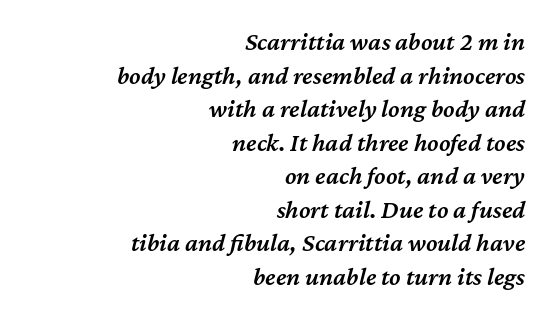
Students, note that the glyphs here touch the page at normal intervals. The compositor pushed each line to the right boundary. The strip under each line holds only bare page. Vertically, the passage feels balanced, rows spaced as you'd expect. It's the slanting kind of type. Students, this is semibold: more ink than regular, less than bold.
